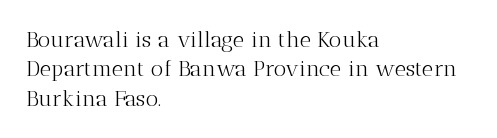
The image shows 22 px text type, upright; set left-aligned, normal line spacing (1.34x), normal letter spacing, not underlined.
